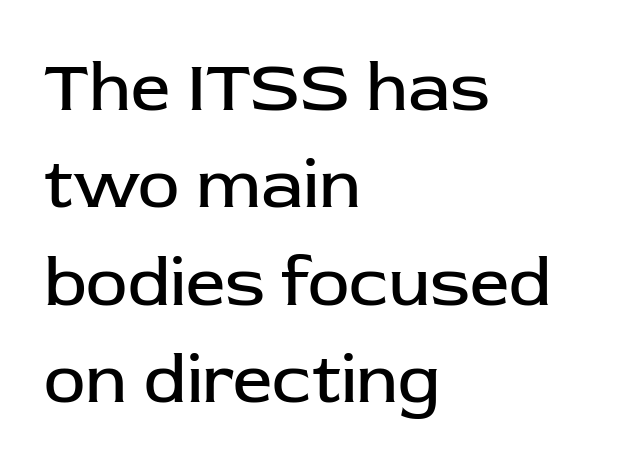
The block of text has a typical density, with ordinary space between rows. The rendering uses natural spacing where letterforms have individual widths. The setting favours the left margin, as ordinary paragraphs usually do. No feet cap the strokes, marking this as sans-serif type. Think standard paragraph weight, or any step lighter than that.
